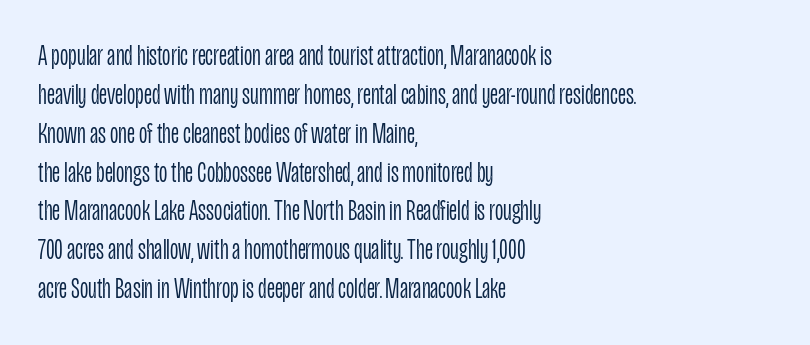
On a weight scale, this lands at 450 or below. Note: no serifs on the glyphs. The rendering uses a moderate line-height, typical for paragraphs. Teacher's note: observe the even left margin — that is flush-left alignment. Descenders are the only things crossing below the line.
